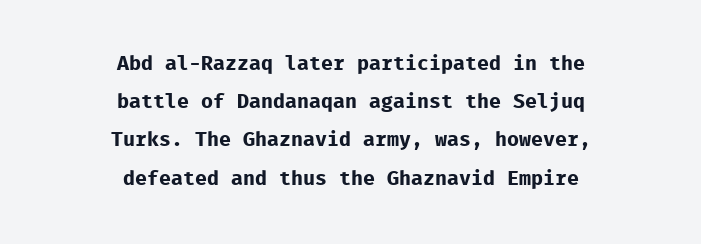
The rendering keeps characters at their native spacing. Quick note: not italic, upright. The paragraph has two soft edges and a firm central axis. Descender tails drop into unmarked territory. The leading is generous, giving the passage an open texture. Strong, thick strokes mark this as bold type.
